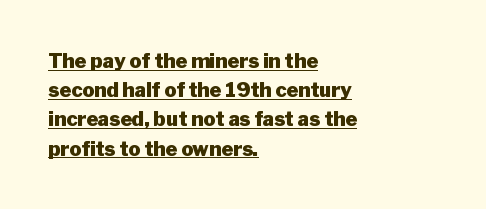
{"italic": "no", "bold": "yes", "underline": "yes", "align": "left", "line_spacing": "normal", "line_spacing_ratio": 1.46, "letter_spacing": "normal", "letter_spacing_em": 0.0, "glyph_px": 20}
